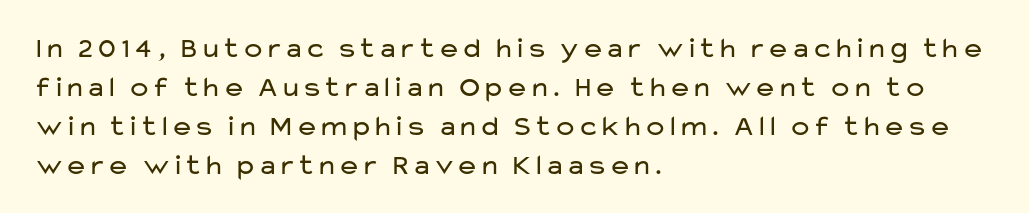
The foot of each line stays bare and open. Every stem runs plumb, perpendicular to the baseline. One-word summary of the alignment: left. The characters are drawn with everyday or finer stroke widths.
